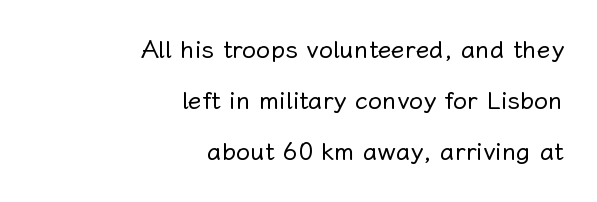
The image shows 25 px text type, upright; set right-aligned, loose line spacing (2.05x), normal letter spacing, not underlined.
